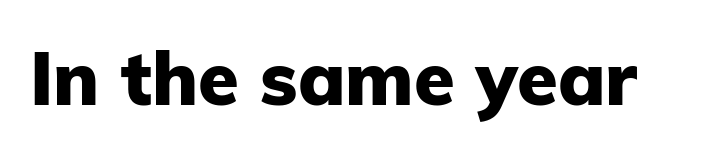
{"serif": "no", "italic": "no", "bold": "yes", "weight": "heavy", "width": "normal", "stroke_contrast": "low", "x_height": "medium", "monospaced": "no", "underline": "no", "letter_spacing": "normal", "letter_spacing_em": 0.0, "glyph_px": 74}
